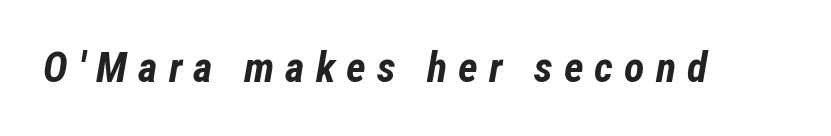
{"italic": "yes", "lean": "right", "slant_degrees": 12, "bold": "yes", "weight": "bold", "width": "condensed", "stroke_contrast": "low", "x_height": "medium", "monospaced": "no", "underline": "no", "letter_spacing": "wide", "letter_spacing_em": 0.26, "glyph_px": 42}
